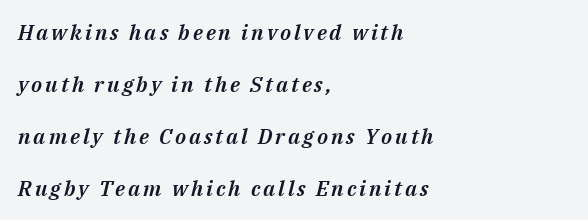
Q: Is the text italic (slanted)? A: Yes, it leans right by about 14 degrees.
Q: Is the text underlined? A: No.
Q: How is the paragraph aligned? A: Left-aligned.
Q: Is the spacing between lines tight, normal or loose? A: Loose.
